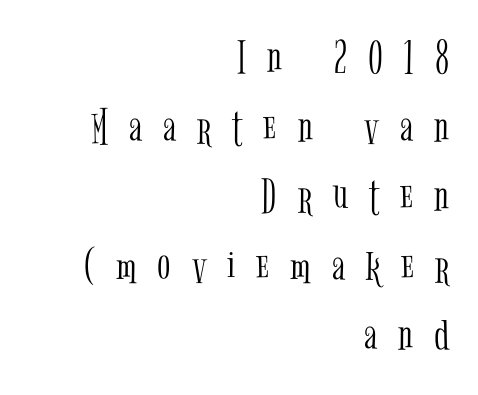
A typesetter would call this leading conventional body-copy spacing. Do the characters align in a grid? No, the font is proportional. Is this a sans? No — the strokes have serifs. The passage shown is not underscored anywhere.
